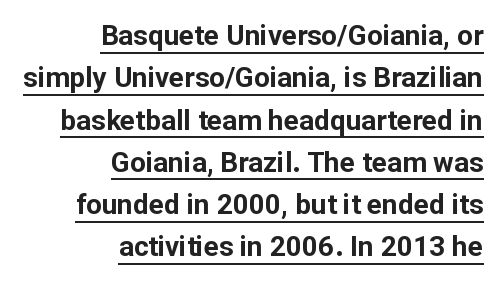
{"serif": "no", "italic": "no", "bold": "yes", "weight": "bold", "width": "normal", "stroke_contrast": "low", "x_height": "medium", "monospaced": "no", "underline": "yes", "align": "right", "line_spacing": "normal", "line_spacing_ratio": 1.51, "letter_spacing": "normal", "letter_spacing_em": 0.0, "glyph_px": 28}
